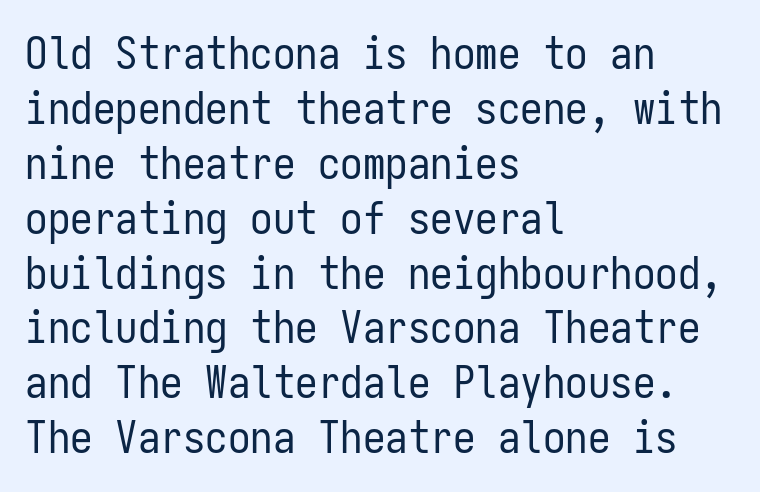
The image shows 45 px regular-weight, condensed sans-serif type, upright, monospaced; set left-aligned, line spacing 1.22x, normal letter spacing, not underlined; low stroke contrast and a medium x-height.
